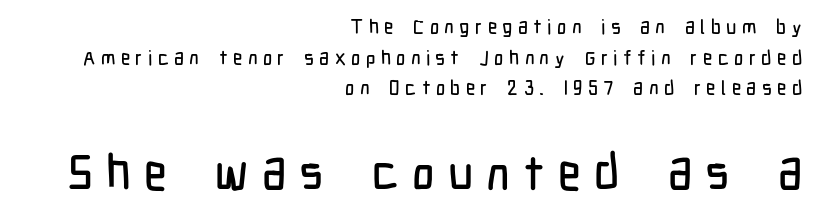
Someone cranked the tracking dial way up on this one. Varying glyph widths throughout — classic text-font behaviour. Interline gaps are of average width in this sample. Characters remain perfectly vertical along every line. The specimen omits any rule beneath the text block's lines. In CSS terms this would be text-align: right.
